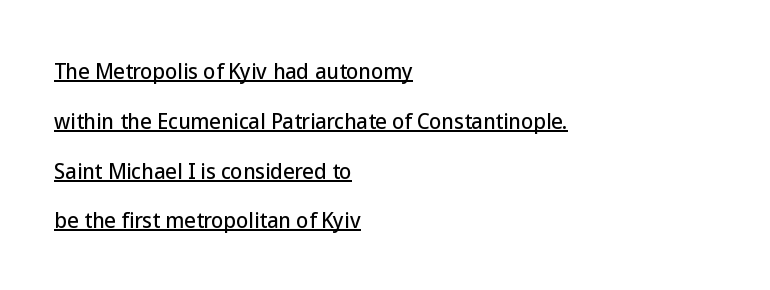
The image shows 20 px text type, upright; set left-aligned, loose line spacing (2.49x), normal letter spacing, underlined.
